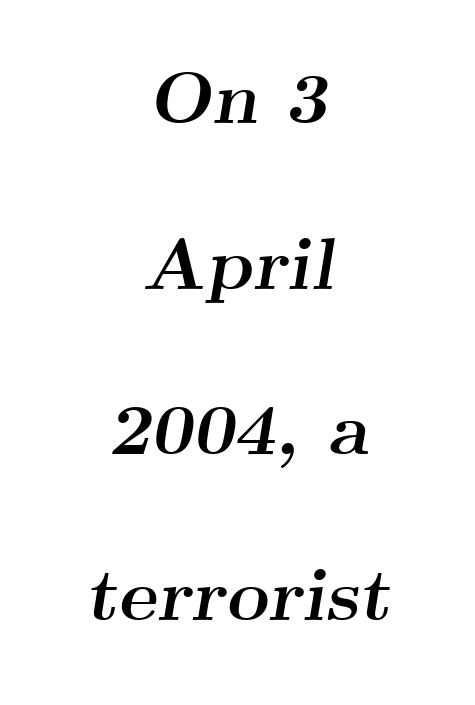
{"serif": "yes", "italic": "yes", "lean": "right", "slant_degrees": 9, "bold": "yes", "weight": "semibold", "width": "wide", "stroke_contrast": "medium", "x_height": "small", "monospaced": "no", "underline": "no", "align": "center", "line_spacing": "loose", "line_spacing_ratio": 2.27, "letter_spacing": "normal", "letter_spacing_em": 0.0, "glyph_px": 73}
